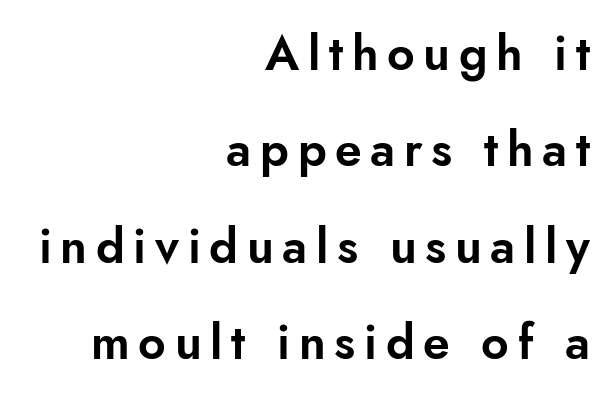
{"serif": "no", "italic": "no", "width": "normal", "stroke_contrast": "low", "x_height": "small", "monospaced": "no", "underline": "no", "align": "right", "line_spacing": "loose", "line_spacing_ratio": 2.01, "glyph_px": 48}
